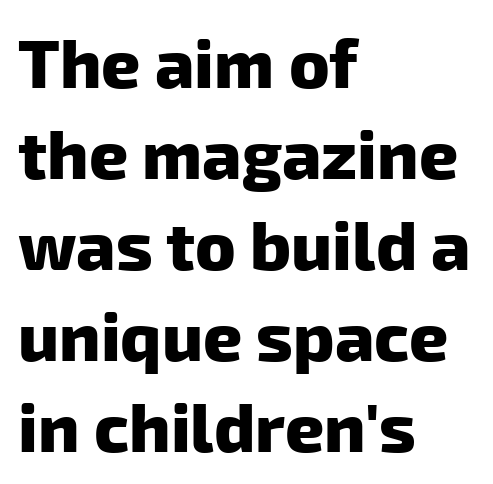
The image shows 68 px heavy sans-serif type; set left-aligned, normal line spacing (1.34x), normal letter spacing, not underlined; low stroke contrast and a medium x-height.
